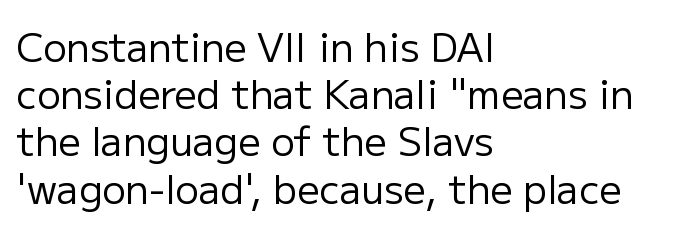
{"serif": "no", "italic": "no", "bold": "no", "weight": "regular", "width": "normal", "stroke_contrast": "low", "x_height": "medium", "monospaced": "no", "underline": "no", "align": "left", "line_spacing_ratio": 1.21, "letter_spacing": "normal", "letter_spacing_em": 0.0, "glyph_px": 39}
